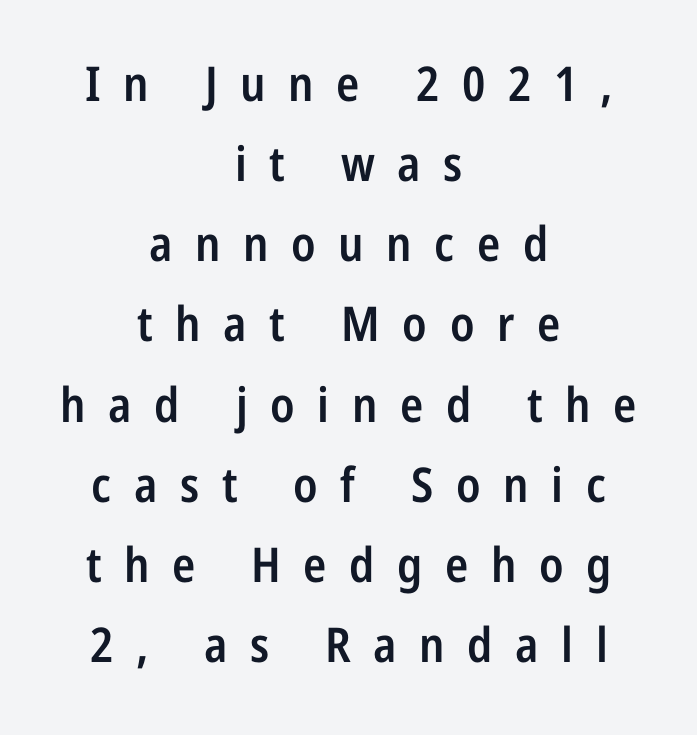
The image shows 48 px semibold, condensed sans-serif type, upright; set centered, normal line spacing (1.67x), unusually wide letter spacing (+0.47 em), not underlined; low stroke contrast and a medium x-height.
